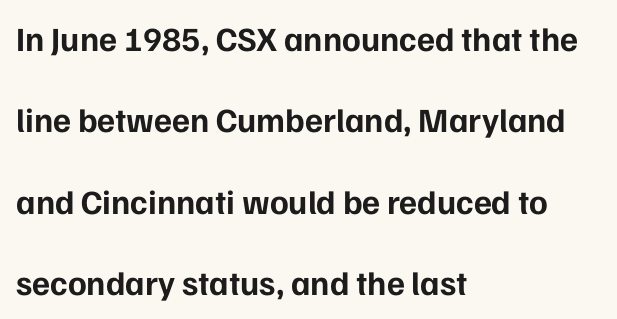
The image shows 34 px bold sans-serif type, upright; set left-aligned, loose line spacing (2.39x), normal letter spacing, not underlined; low stroke contrast and a medium x-height.
